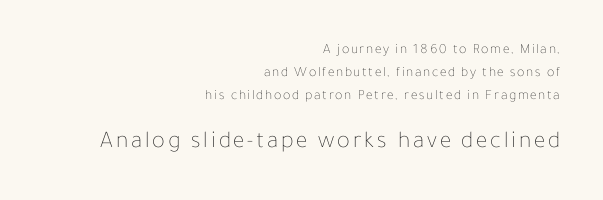
{"italic": "no", "bold": "no", "underline": "no", "align": "right", "line_spacing": "normal", "line_spacing_ratio": 1.65, "larger_block": "second", "size_ratio": 1.71, "glyph_px": 24}
